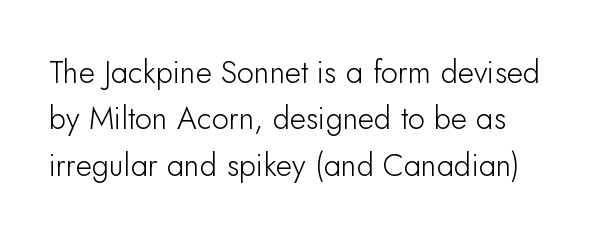
Unlike a traditional serif, this face leaves its strokes unadorned. The type sits square on the baseline with zero lean. This sample has the flowing, uneven cadence of proportional lettering. Letters rest on an invisible, unmarked baseline. Successive baselines arrive at the customary interval.
